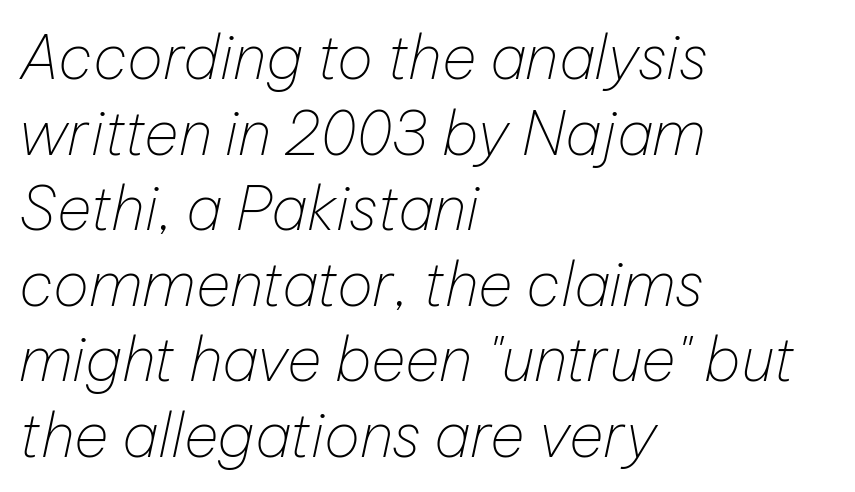
The image shows 60 px thin type, italic (leaning right); set left-aligned, normal line spacing (1.26x), normal letter spacing, not underlined; low stroke contrast and a medium x-height.
